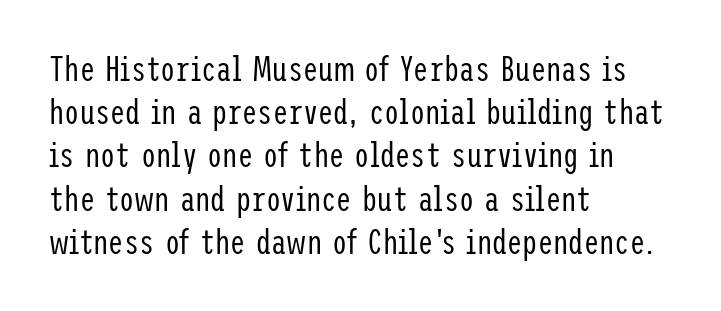
Q: Is the text bold? A: No.
Q: Is the text italic (slanted)? A: No, it is upright.
Q: Is the typeface a serif or a sans-serif typeface? A: Sans-serif.
Q: Is the text underlined? A: No.
Q: How is the paragraph aligned? A: Left-aligned.
Q: Is the spacing between letters normal or unusually wide? A: Normal.
Q: Is the spacing between lines tight, normal or loose? A: Normal.
Q: Width (condensed, normal, or wide)? A: Condensed.
Q: Stroke contrast? A: Low.
Q: x-height? A: Medium.
